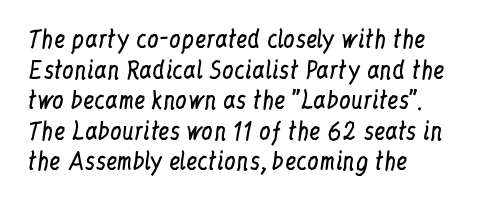
{"bold": "no", "underline": "no", "align": "left", "line_spacing": "normal", "line_spacing_ratio": 1.33, "letter_spacing": "normal", "letter_spacing_em": 0.0, "glyph_px": 23}
